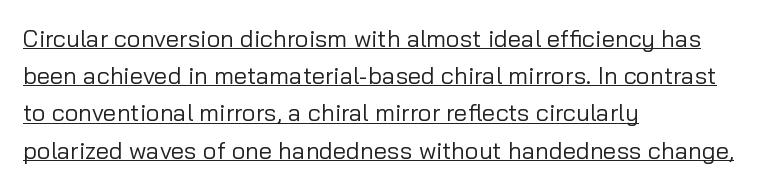
Q: Is the text bold? A: No.
Q: Is the text italic (slanted)? A: No, it is upright.
Q: Is the text underlined? A: Yes.
Q: How is the paragraph aligned? A: Left-aligned.
Q: Is the spacing between letters normal or unusually wide? A: Normal.
Q: Is the spacing between lines tight, normal or loose? A: Normal.
